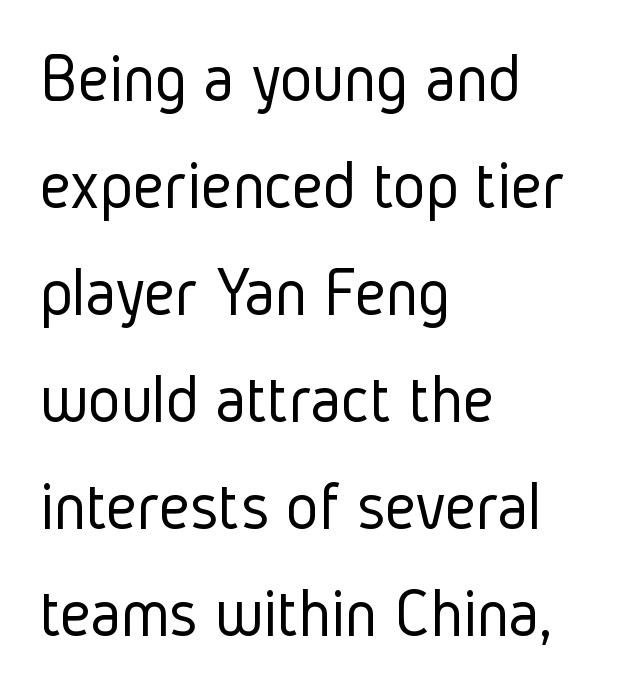
Q: Is the text bold? A: No.
Q: Is the text italic (slanted)? A: No, it is upright.
Q: Is the typeface a serif or a sans-serif typeface? A: Sans-serif.
Q: Is the text underlined? A: No.
Q: How is the paragraph aligned? A: Left-aligned.
Q: Is the spacing between letters normal or unusually wide? A: Normal.
Q: Is the spacing between lines tight, normal or loose? A: Normal.
Q: Width (condensed, normal, or wide)? A: Condensed.
Q: Stroke contrast? A: Low.
Q: x-height? A: Medium.
Q: Monospaced? A: No.
